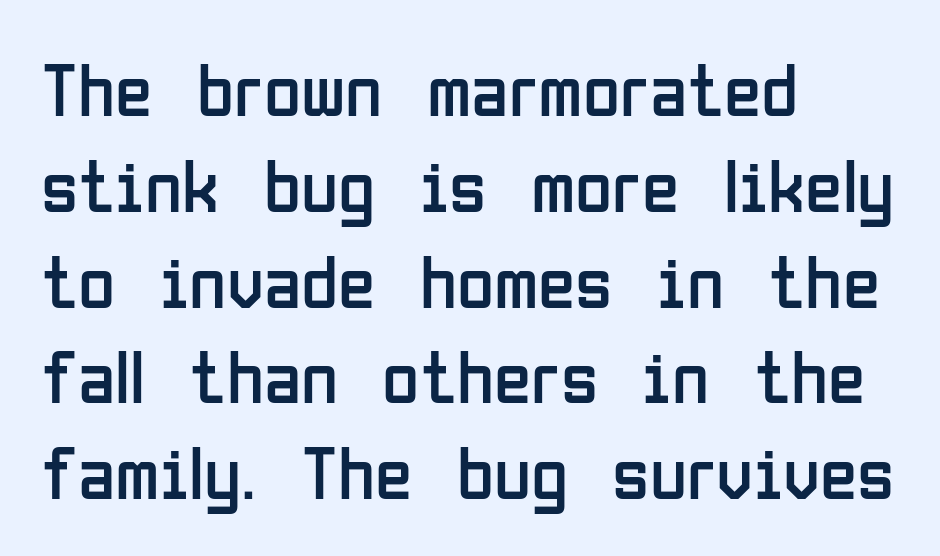
The image shows 76 px regular-weight, condensed sans-serif type, upright; set left-aligned, normal line spacing (1.26x), normal letter spacing, not underlined; low stroke contrast and a medium x-height.
